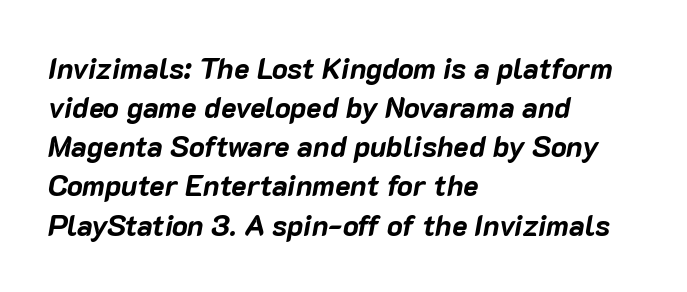
{"italic": "yes", "lean": "right", "slant_degrees": 10, "bold": "yes", "weight": "bold", "width": "normal", "stroke_contrast": "low", "x_height": "medium", "monospaced": "no", "underline": "no", "align": "left", "line_spacing": "normal", "line_spacing_ratio": 1.35, "letter_spacing": "normal", "letter_spacing_em": 0.0, "glyph_px": 29}
